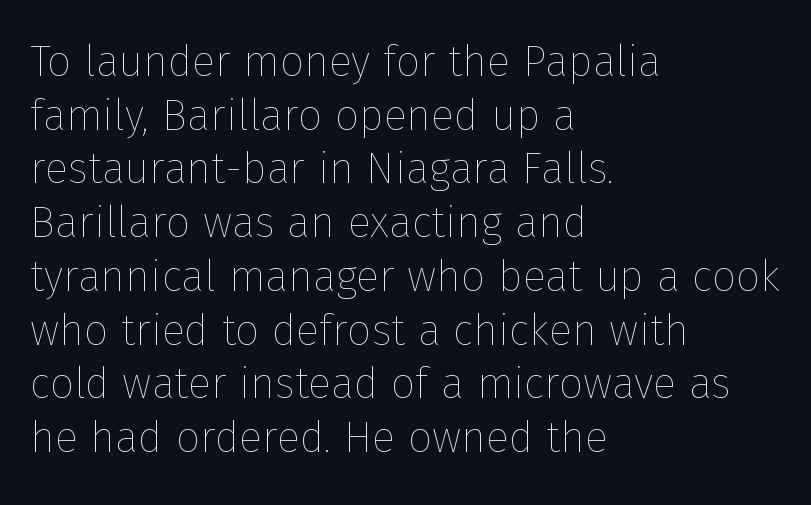
The typography opts for an upright posture over an oblique one. Nobody drew a line under any word here. Think of a printed novel: that variable character pitch is what you see here. In terms of letterspacing, this is plain default setting. These glyphs show unthickened strokes, regular width or finer. The lines in this sample share a left origin and differ only in where they stop.
